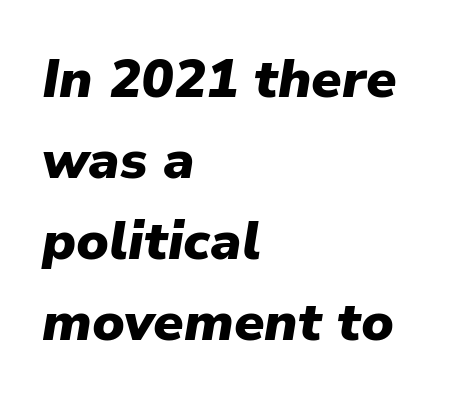
The image shows 54 px heavy type, italic (leaning right); set left-aligned, normal line spacing (1.5x), normal letter spacing, not underlined; low stroke contrast and a medium x-height.
